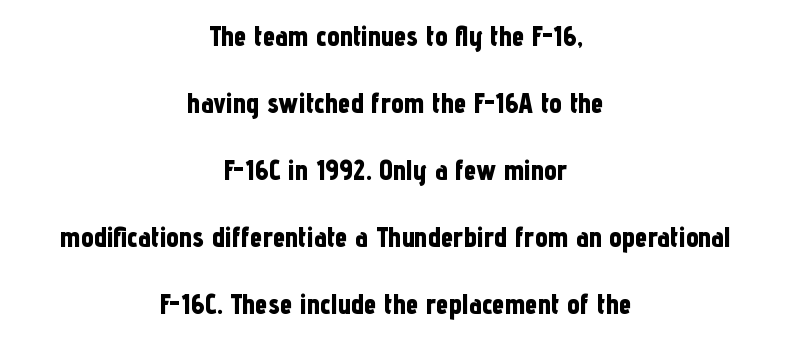
Widely set lines give the paragraph a tall, airy silhouette. Typeset on center — no edge is straight. A typesetter would mark this as roman, not italic. The face used here is proportionally spaced, like ordinary book or web type.
